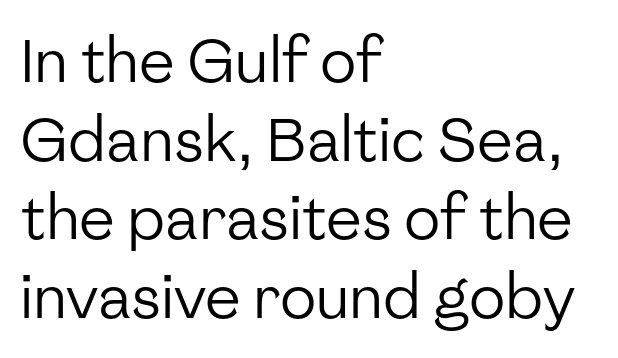
The image shows 60 px regular-weight sans-serif type, upright; set left-aligned, normal line spacing (1.31x), normal letter spacing, not underlined; low stroke contrast and a medium x-height.
